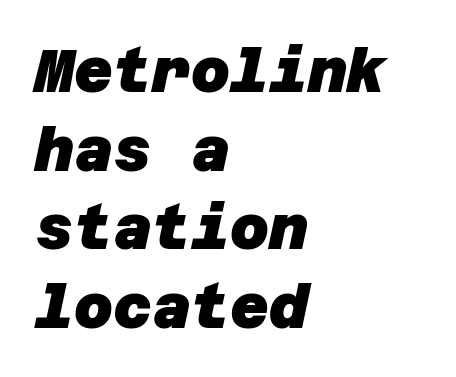
In terms of letterform style, serifs are entirely absent. Summary of vertical rhythm: regular, with standard interline spacing. A classic flush-left, rag-right setting is used for this passage. Short note: letters normally spaced. Strokes here are thick enough to call this a true bold. Unmarked baselines from the first word to the last.
